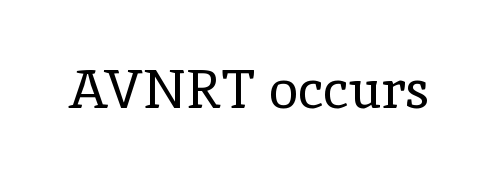
Q: Is the text bold? A: No.
Q: Is the text italic (slanted)? A: No, it is upright.
Q: Is the typeface a serif or a sans-serif typeface? A: Serif.
Q: Is the text underlined? A: No.
Q: Is the spacing between letters normal or unusually wide? A: Normal.
Q: Width (condensed, normal, or wide)? A: Normal.
Q: x-height? A: Medium.
Q: Monospaced? A: No.
